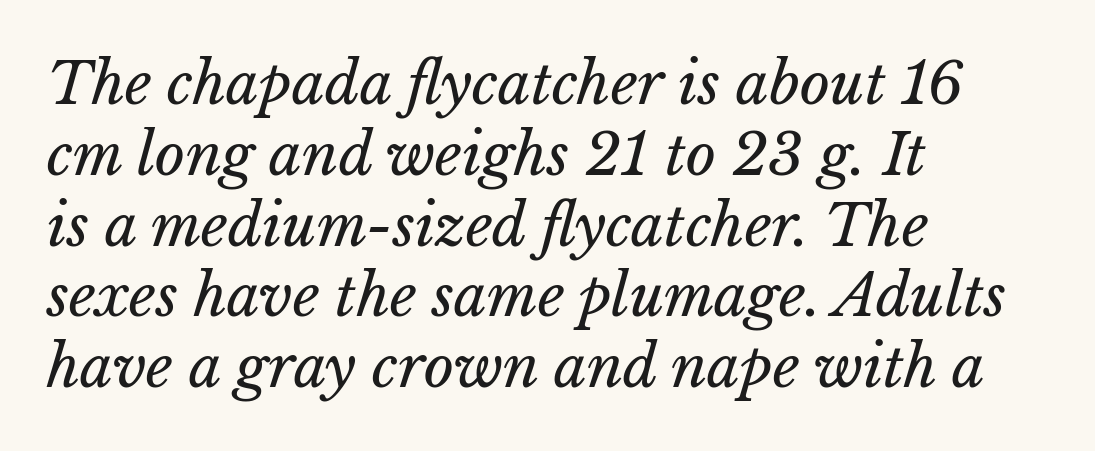
Q: Is the text bold? A: No.
Q: Is the text italic (slanted)? A: Yes, it leans right by about 15 degrees.
Q: Is the text underlined? A: No.
Q: How is the paragraph aligned? A: Left-aligned.
Q: Is the spacing between letters normal or unusually wide? A: Normal.
Q: Width (condensed, normal, or wide)? A: Normal.
Q: Stroke contrast? A: Low.
Q: x-height? A: Medium.
Q: Monospaced? A: No.
